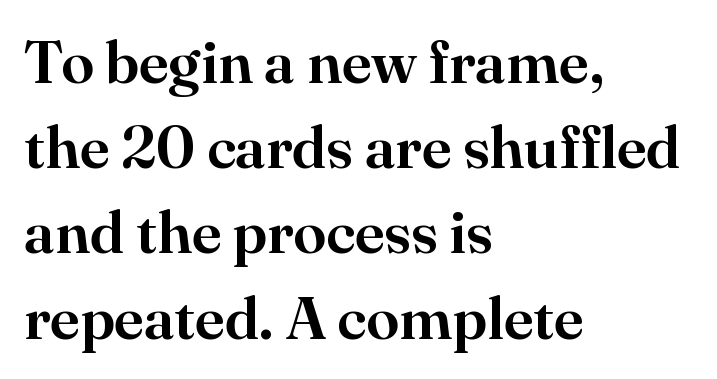
Q: Is the text italic (slanted)? A: No, it is upright.
Q: Is the typeface a serif or a sans-serif typeface? A: Serif.
Q: Is the text underlined? A: No.
Q: How is the paragraph aligned? A: Left-aligned.
Q: Is the spacing between letters normal or unusually wide? A: Normal.
Q: Is the spacing between lines tight, normal or loose? A: Normal.
Q: Width (condensed, normal, or wide)? A: Normal.
Q: Stroke contrast? A: High.
Q: x-height? A: Small.
Q: Monospaced? A: No.
